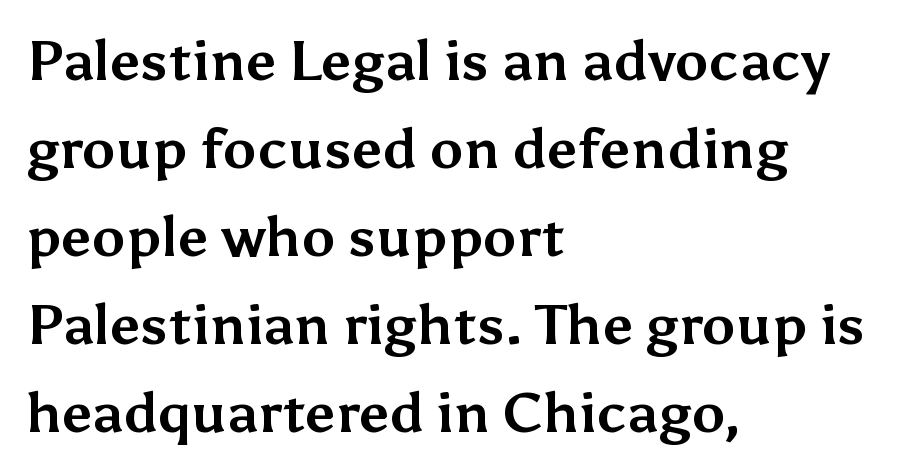
{"serif": "no", "italic": "no", "bold": "yes", "weight": "bold", "width": "normal", "stroke_contrast": "medium", "x_height": "medium", "monospaced": "no", "underline": "no", "align": "left", "line_spacing": "normal", "line_spacing_ratio": 1.57, "letter_spacing": "normal", "letter_spacing_em": 0.0, "glyph_px": 56}
